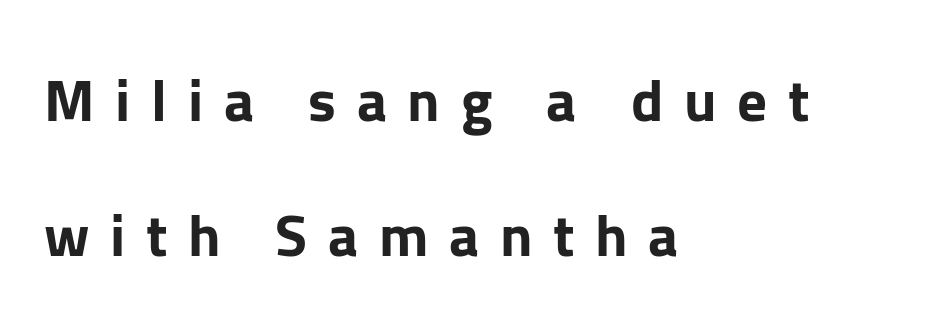
Q: Is the text bold? A: Yes.
Q: Is the text italic (slanted)? A: No, it is upright.
Q: Is the typeface a serif or a sans-serif typeface? A: Sans-serif.
Q: Is the text underlined? A: No.
Q: How is the paragraph aligned? A: Left-aligned.
Q: Is the spacing between letters normal or unusually wide? A: Unusually wide.
Q: Is the spacing between lines tight, normal or loose? A: Loose.
Q: Width (condensed, normal, or wide)? A: Normal.
Q: Stroke contrast? A: Low.
Q: x-height? A: Medium.
Q: Monospaced? A: No.
